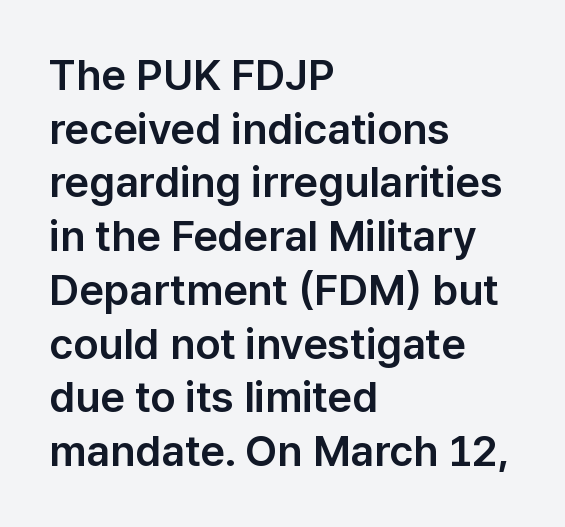
The image shows 43 px sans-serif type, upright; set left-aligned, normal line spacing (1.25x), normal letter spacing, not underlined; low stroke contrast and a medium x-height.
